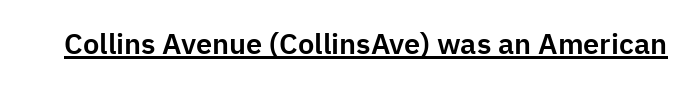
No feet cap the strokes, marking this as sans-serif type. Do the characters align in a grid? No, the font is proportional. Characters follow at the spacing the type designer built in. Glance below the letters and you will spot a drawn line. Nope, not italic — everything's standing straight.
